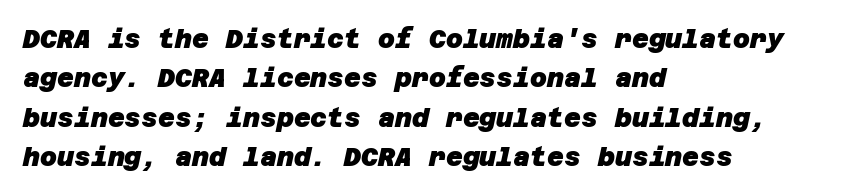
Is the type bold? Yes — the strokes are clearly thick and heavy. Line beginnings align vertically; line endings do not. The specimen omits any rule beneath the text block's lines. The horizontal fit of the characters is conventional and even. These lines sit exactly where default settings would place them.
